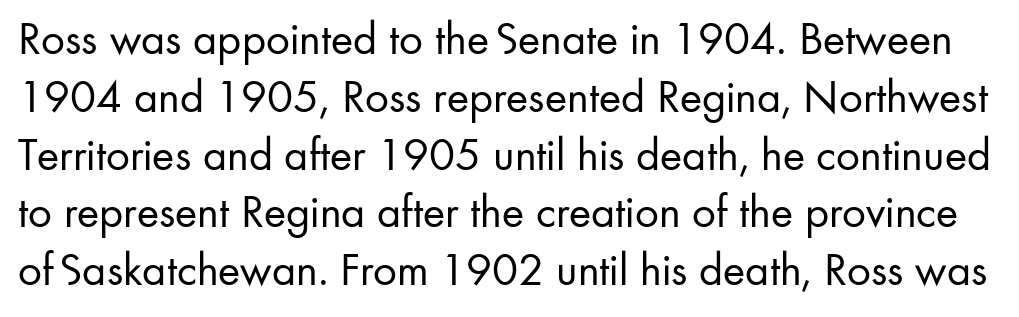
{"serif": "no", "italic": "no", "bold": "no", "weight": "regular", "width": "normal", "stroke_contrast": "low", "x_height": "small", "monospaced": "no", "underline": "no", "line_spacing_ratio": 1.23, "letter_spacing": "normal", "letter_spacing_em": 0.0, "glyph_px": 47}
